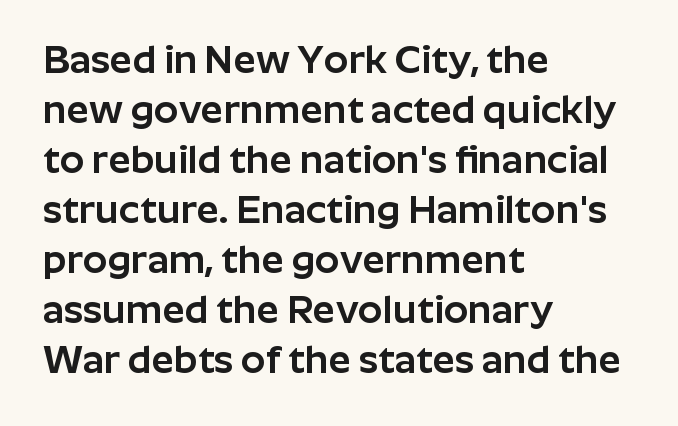
I'd call this a sans setting — the letters go barefoot. Students, note that the glyphs here touch the page at normal intervals. The block of text has a typical density, with ordinary space between rows. Do the letters lean? They stand straight. A student would call this left alignment; a typographer would say flush left, rag right.
